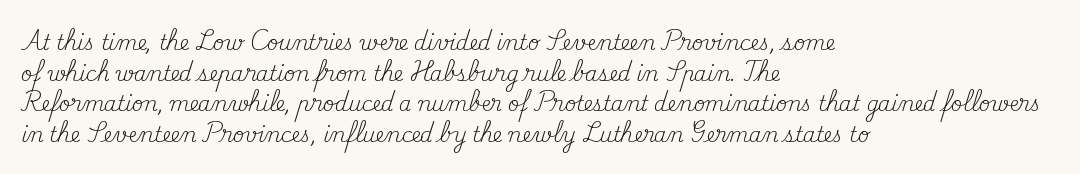
The image shows 20 px text type; set left-aligned, normal line spacing (1.53x), normal letter spacing, not underlined.
